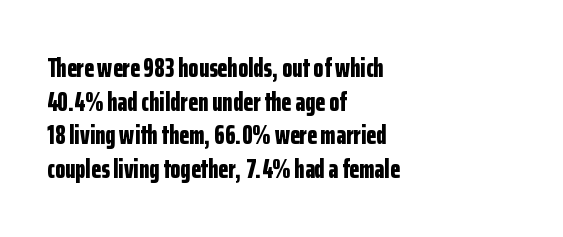
Regarding leading, the lines here are spaced in the standard way. Nothing unusual about the tracking: characters are spaced as the font intends. Clear beneath every line of the passage. The compositor pushed each line to the left boundary. Ascenders rise straight up at ninety degrees. The font is running at its bold setting.
